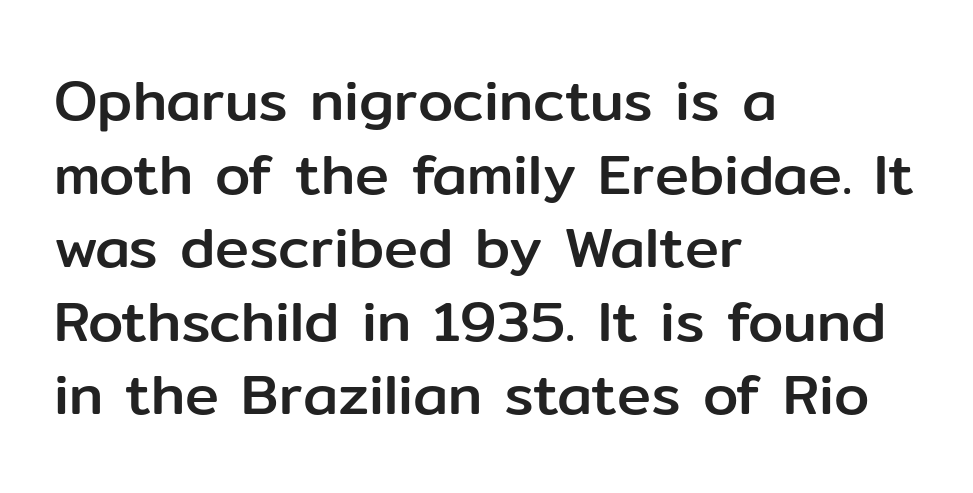
Q: Is the text italic (slanted)? A: No, it is upright.
Q: Is the typeface a serif or a sans-serif typeface? A: Sans-serif.
Q: Is the text underlined? A: No.
Q: How is the paragraph aligned? A: Left-aligned.
Q: Is the spacing between letters normal or unusually wide? A: Normal.
Q: Is the spacing between lines tight, normal or loose? A: Normal.
Q: Width (condensed, normal, or wide)? A: Normal.
Q: Stroke contrast? A: Low.
Q: x-height? A: Medium.
Q: Monospaced? A: No.
